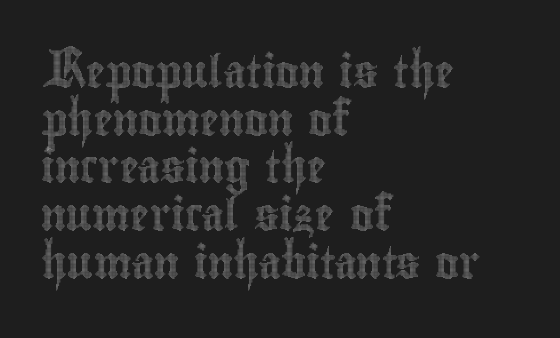
{"italic": "no", "width": "condensed", "x_height": "small", "monospaced": "no", "underline": "no", "align": "left", "line_spacing": "normal", "line_spacing_ratio": 1.49, "letter_spacing": "normal", "letter_spacing_em": 0.0, "glyph_px": 32}
